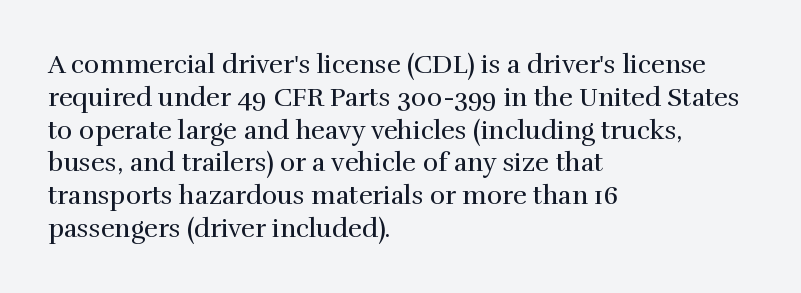
{"italic": "no", "bold": "no", "underline": "no", "align": "left", "line_spacing": "normal", "line_spacing_ratio": 1.26, "letter_spacing": "normal", "letter_spacing_em": 0.0, "glyph_px": 26}
